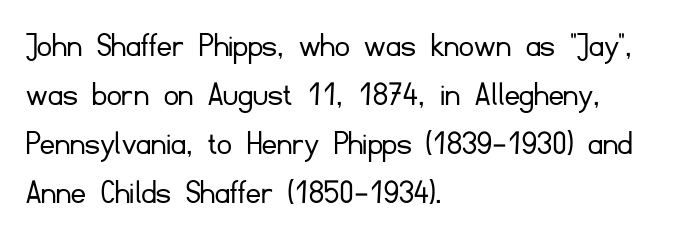
{"serif": "no", "italic": "no", "bold": "no", "weight": "light", "width": "normal", "stroke_contrast": "low", "x_height": "small", "monospaced": "no", "underline": "no", "align": "left", "line_spacing": "normal", "line_spacing_ratio": 1.36, "letter_spacing": "normal", "letter_spacing_em": 0.0, "glyph_px": 36}
